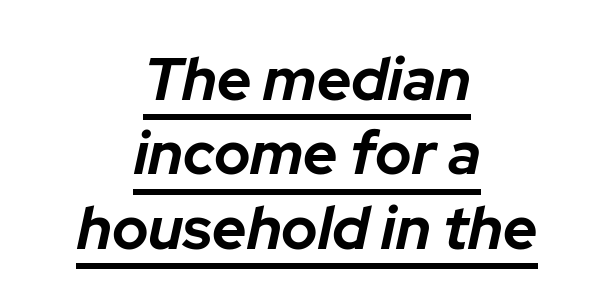
Spacing verdict: proportional, widths tailored to each character. A rule runs beneath these lines of type. Heavy-handed strokes throughout: this text is bold. No extra tracking has been applied to these lines. Quick note: italic. Horizontal alignment here is central, giving a formal, balanced look.
